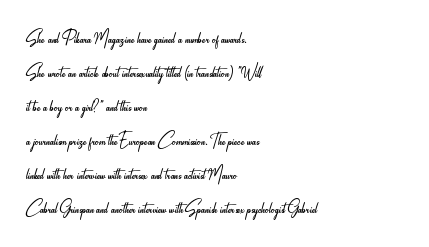
Q: Is the text bold? A: No.
Q: Is the text italic (slanted)? A: Yes.
Q: Is the text underlined? A: No.
Q: How is the paragraph aligned? A: Left-aligned.
Q: Is the spacing between letters normal or unusually wide? A: Normal.
Q: Is the spacing between lines tight, normal or loose? A: Normal.
